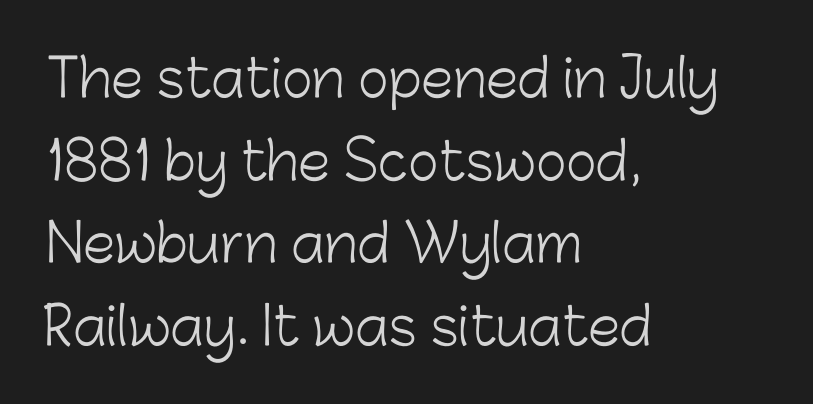
Q: Is the text bold? A: No.
Q: Is the text italic (slanted)? A: No, it is upright.
Q: Is the typeface a serif or a sans-serif typeface? A: Sans-serif.
Q: Is the text underlined? A: No.
Q: How is the paragraph aligned? A: Left-aligned.
Q: Is the spacing between letters normal or unusually wide? A: Normal.
Q: Is the spacing between lines tight, normal or loose? A: Normal.
Q: Width (condensed, normal, or wide)? A: Normal.
Q: Stroke contrast? A: Low.
Q: x-height? A: Medium.
Q: Monospaced? A: No.
